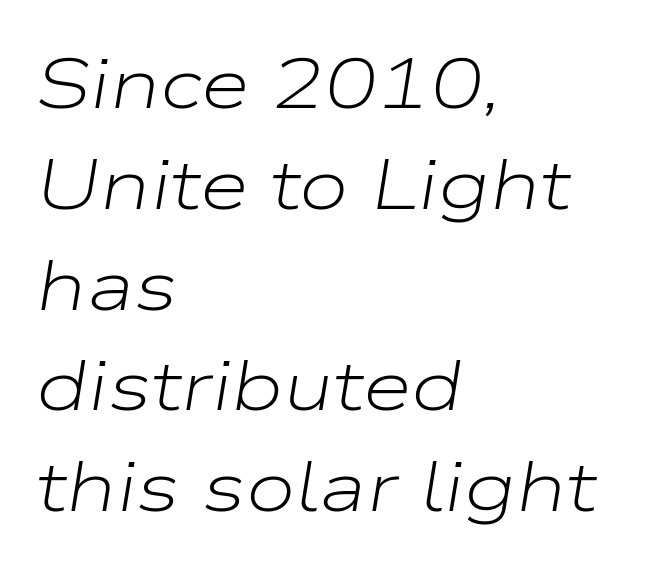
Q: Is the text bold? A: No.
Q: Is the text italic (slanted)? A: Yes, it leans right by about 9 degrees.
Q: Is the text underlined? A: No.
Q: How is the paragraph aligned? A: Left-aligned.
Q: Is the spacing between letters normal or unusually wide? A: Normal.
Q: Is the spacing between lines tight, normal or loose? A: Normal.
Q: Width (condensed, normal, or wide)? A: Wide.
Q: Stroke contrast? A: Low.
Q: x-height? A: Medium.
Q: Monospaced? A: No.
